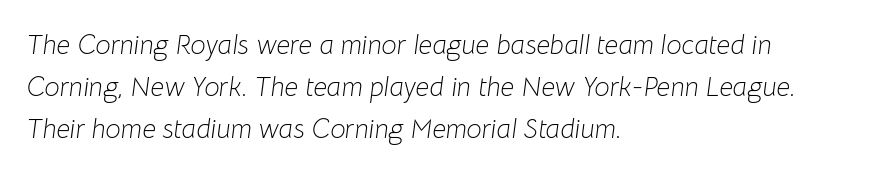
Q: Is the text bold? A: No.
Q: Is the text italic (slanted)? A: Yes, it leans right by about 8 degrees.
Q: Is the text underlined? A: No.
Q: How is the paragraph aligned? A: Left-aligned.
Q: Is the spacing between letters normal or unusually wide? A: Normal.
Q: Is the spacing between lines tight, normal or loose? A: Normal.
